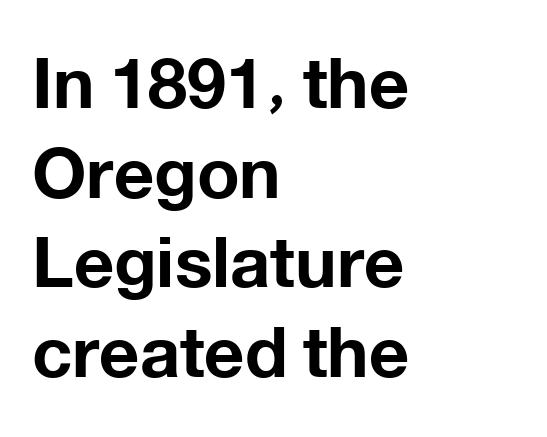
{"serif": "no", "italic": "no", "bold": "yes", "weight": "bold", "width": "normal", "stroke_contrast": "low", "x_height": "medium", "monospaced": "no", "underline": "no", "align": "left", "line_spacing": "normal", "line_spacing_ratio": 1.28, "letter_spacing": "normal", "letter_spacing_em": 0.0, "glyph_px": 70}
